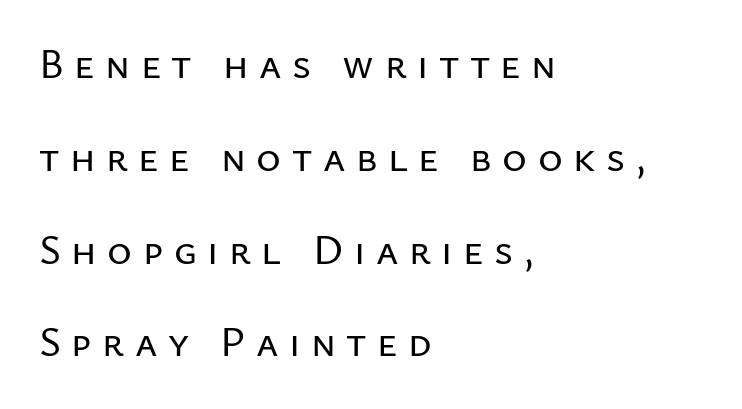
The image shows 42 px sans-serif type, upright; set left-aligned, loose line spacing (2.21x), unusually wide letter spacing (+0.25 em), not underlined; low stroke contrast and a medium x-height.
